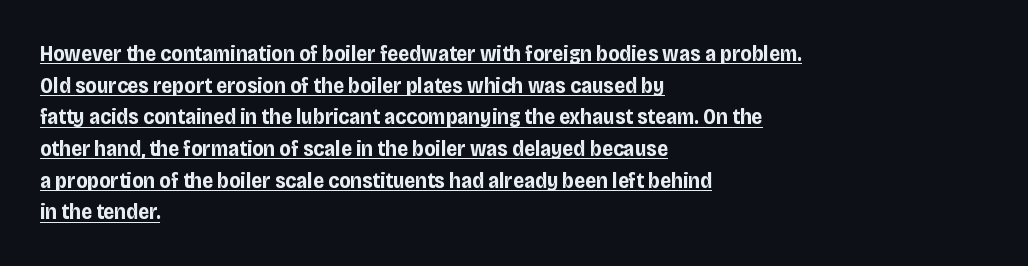
Q: Is the text bold? A: Yes.
Q: Is the text italic (slanted)? A: No, it is upright.
Q: Is the text underlined? A: Yes.
Q: How is the paragraph aligned? A: Left-aligned.
Q: Is the spacing between letters normal or unusually wide? A: Normal.
Q: Is the spacing between lines tight, normal or loose? A: Normal.
